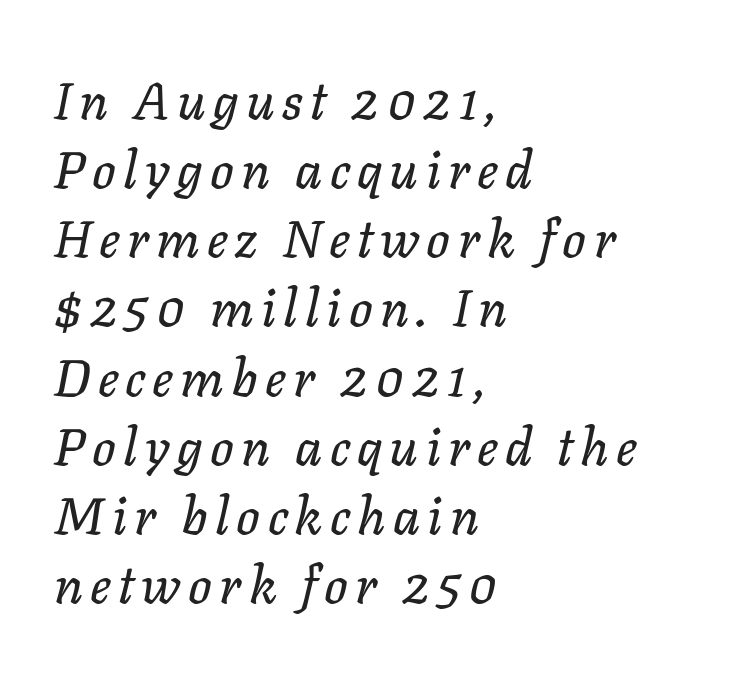
Q: Is the text italic (slanted)? A: Yes, it leans right by about 11 degrees.
Q: Is the text underlined? A: No.
Q: How is the paragraph aligned? A: Left-aligned.
Q: Is the spacing between lines tight, normal or loose? A: Normal.
Q: Width (condensed, normal, or wide)? A: Normal.
Q: Stroke contrast? A: Low.
Q: x-height? A: Medium.
Q: Monospaced? A: No.
